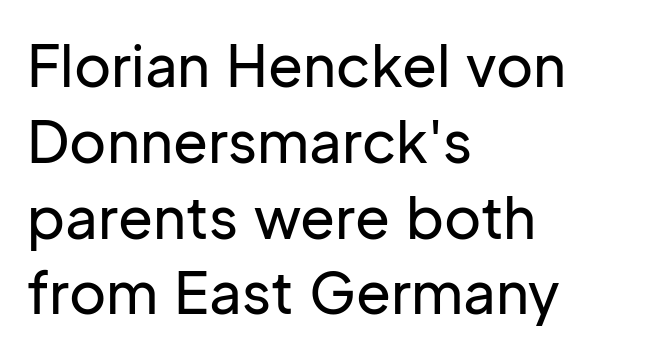
The image shows 57 px sans-serif type, upright; set left-aligned, normal line spacing (1.33x), normal letter spacing, not underlined; low stroke contrast and a medium x-height.
